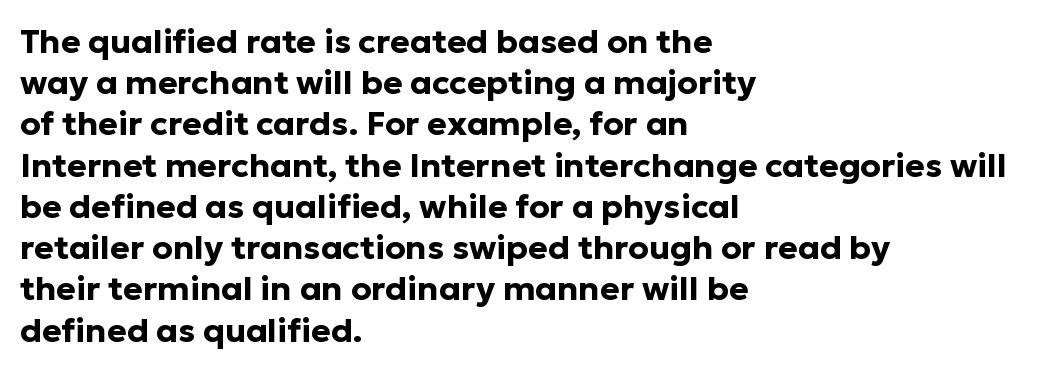
If you measured baseline to baseline, you'd find a middling distance. Each glyph is drawn with heavy, bold strokes. Varying glyph widths throughout — classic text-font behaviour. Leftover space on each line is placed entirely after the last word. Designer's note — italics off, roman on. Rule under the text: the space is simply empty.
